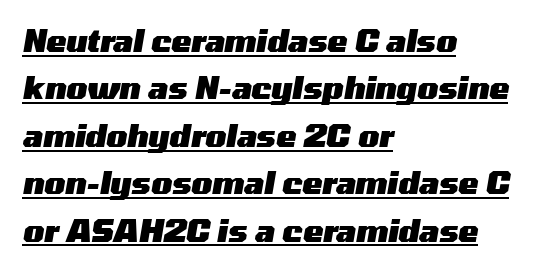
Q: Is the text bold? A: Yes.
Q: Is the text italic (slanted)? A: Yes, it leans right by about 10 degrees.
Q: Is the text underlined? A: Yes.
Q: How is the paragraph aligned? A: Left-aligned.
Q: Is the spacing between letters normal or unusually wide? A: Normal.
Q: Is the spacing between lines tight, normal or loose? A: Normal.
Q: Width (condensed, normal, or wide)? A: Wide.
Q: Stroke contrast? A: Medium.
Q: x-height? A: Medium.
Q: Monospaced? A: No.
